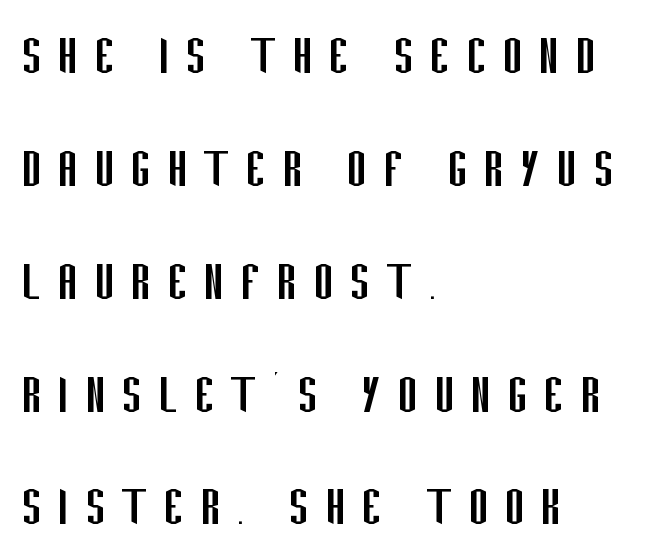
The letterforms sit at book weight or below. A typesetter would call this proportional, since set widths differ per character. The lettering holds an erect, upright posture throughout. The foot of each line stays bare and open.
